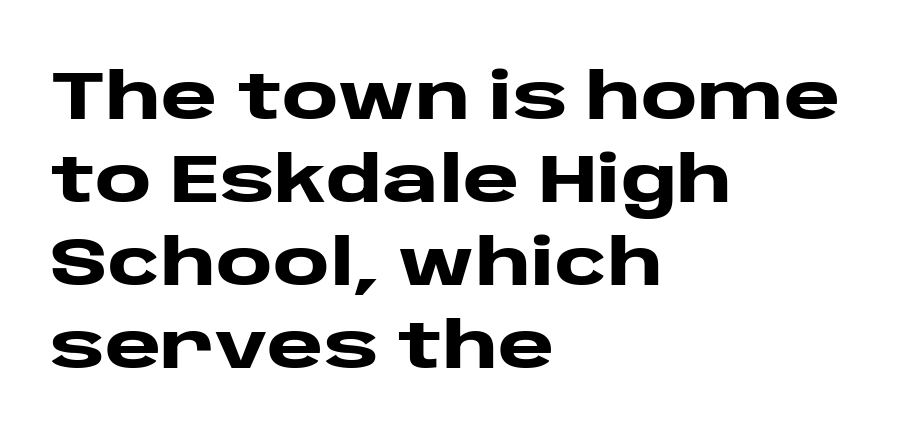
The image shows 68 px heavy, wide sans-serif type, upright; set left-aligned, line spacing 1.22x, normal letter spacing, not underlined; low stroke contrast and a large x-height.
